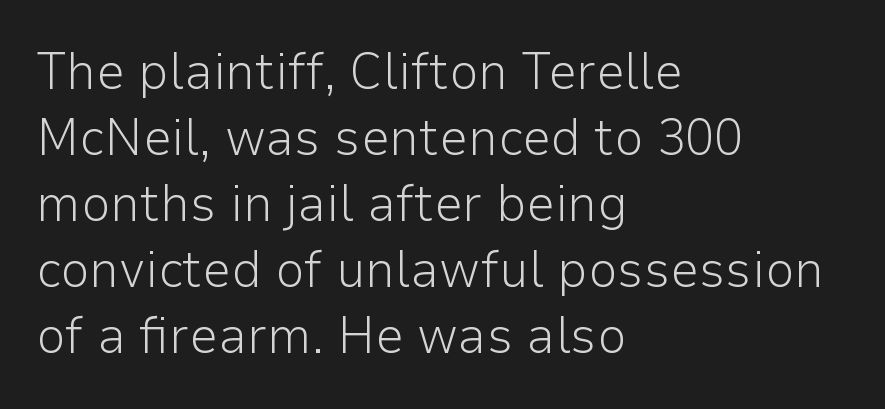
The image shows 52 px light sans-serif type, upright; set left-aligned, normal line spacing (1.27x), normal letter spacing, not underlined; low stroke contrast and a medium x-height.
